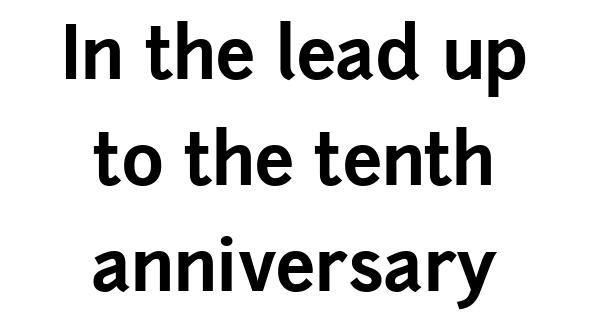
Is this a fixed-width face? No — the glyphs have proportional, varying widths. Bare-footed words on every line. Each word holds together tightly as a unit, with standard inter-letter gaps. Chunky letters — that's bold for sure. The paragraph has two soft edges and a firm central axis. Does the type have serifs? No, each stem ends abruptly.
